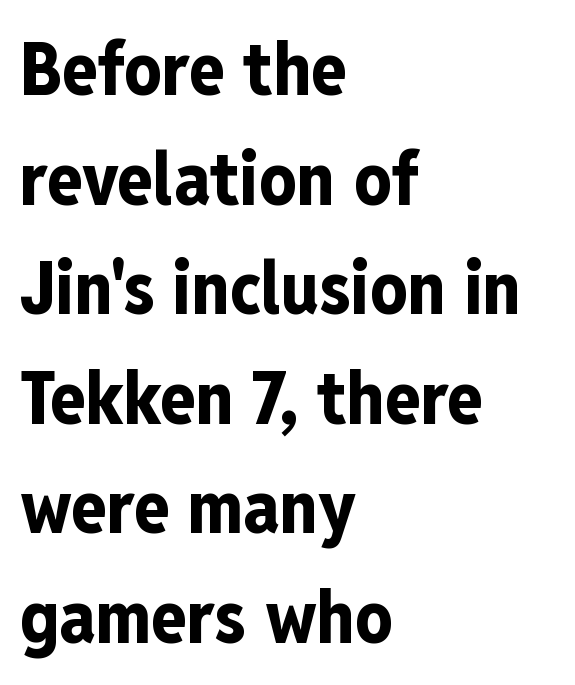
Q: Is the text bold? A: Yes.
Q: Is the text italic (slanted)? A: No, it is upright.
Q: Is the typeface a serif or a sans-serif typeface? A: Sans-serif.
Q: Is the text underlined? A: No.
Q: How is the paragraph aligned? A: Left-aligned.
Q: Is the spacing between letters normal or unusually wide? A: Normal.
Q: Is the spacing between lines tight, normal or loose? A: Normal.
Q: Width (condensed, normal, or wide)? A: Condensed.
Q: Stroke contrast? A: Low.
Q: x-height? A: Medium.
Q: Monospaced? A: No.
